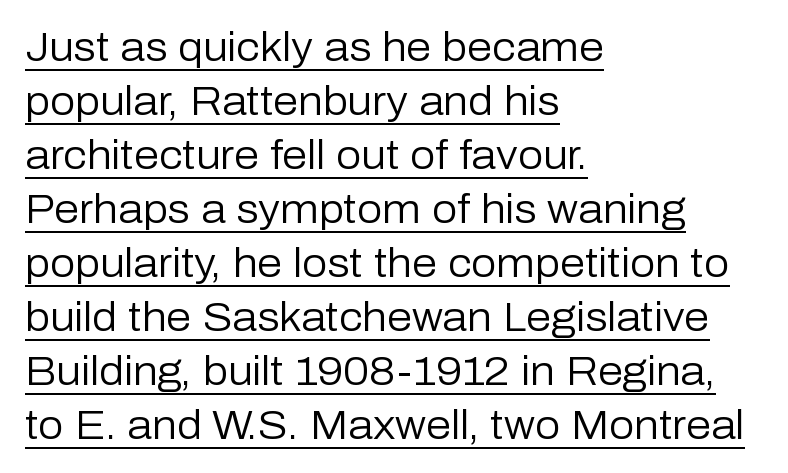
The image shows 40 px regular-weight sans-serif type, upright; set left-aligned, normal line spacing (1.35x), normal letter spacing, underlined; low stroke contrast and a medium x-height.
